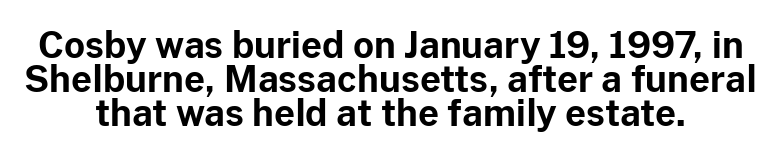
The image shows 36 px bold sans-serif type, upright; set centered, tight line spacing (0.95x), normal letter spacing, not underlined; low stroke contrast and a medium x-height.
